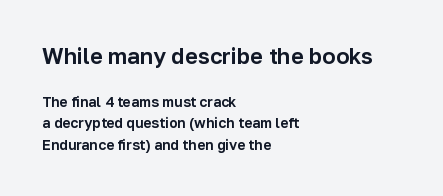
The zone under the glyphs is completely vacant. Designer's note — italics off, roman on. These lines are set flush left with a ragged right edge. Caption: upper text group enlarged, lower text group reduced. The gaps between neighbouring characters are ordinary and unremarkable.
